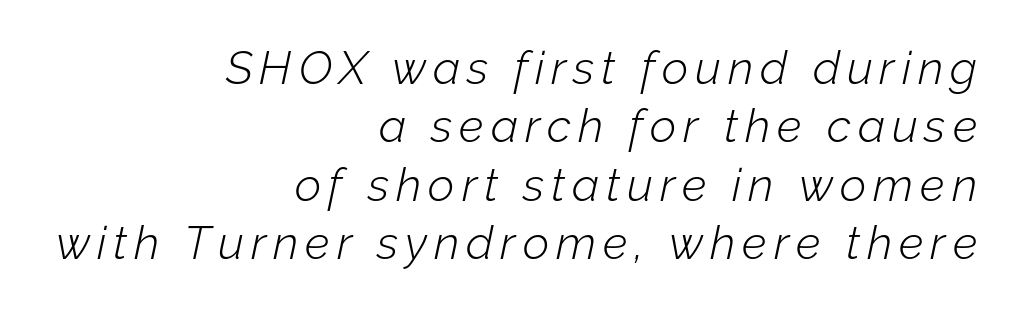
Q: Is the text bold? A: No.
Q: Is the text italic (slanted)? A: Yes, it leans right by about 12 degrees.
Q: Is the text underlined? A: No.
Q: How is the paragraph aligned? A: Right-aligned.
Q: Is the spacing between lines tight, normal or loose? A: Normal.
Q: Width (condensed, normal, or wide)? A: Normal.
Q: Stroke contrast? A: Low.
Q: x-height? A: Medium.
Q: Monospaced? A: No.
